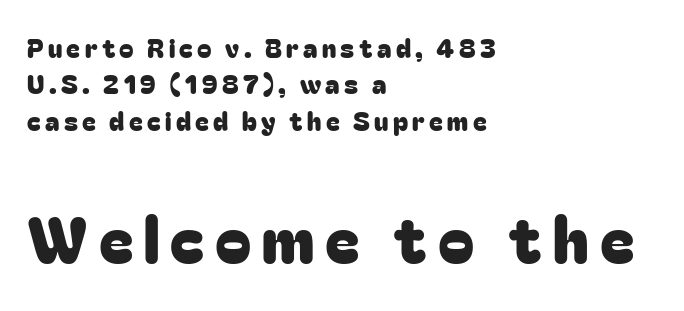
The image shows 65 px sans-serif type, upright; set left-aligned, normal line spacing (1.4x), not underlined; the second (bottom) block is 2.5x larger; low stroke contrast and a medium x-height.
